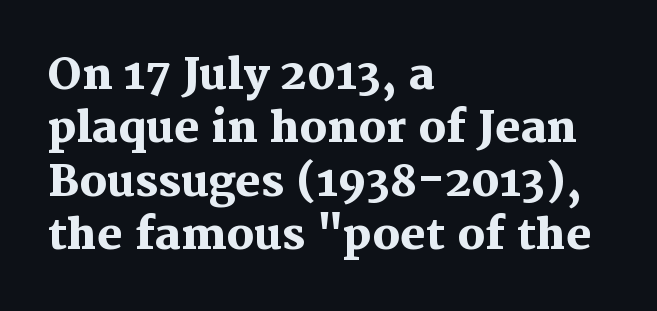
Q: Is the text bold? A: Yes.
Q: Is the text italic (slanted)? A: No, it is upright.
Q: Is the typeface a serif or a sans-serif typeface? A: Serif.
Q: Is the text underlined? A: No.
Q: How is the paragraph aligned? A: Left-aligned.
Q: Is the spacing between letters normal or unusually wide? A: Normal.
Q: Width (condensed, normal, or wide)? A: Normal.
Q: Stroke contrast? A: Medium.
Q: x-height? A: Medium.
Q: Monospaced? A: No.
